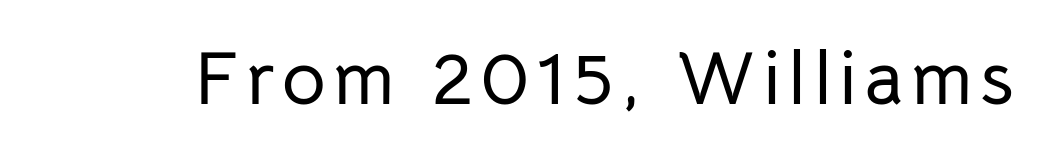
You can tell from the bare stems that sans-serif type was used. Honestly, there is no underline to notice here at all. You can tell it's not italic because the verticals are truly vertical. Proportional: the letters do not fall into vertical columns.
